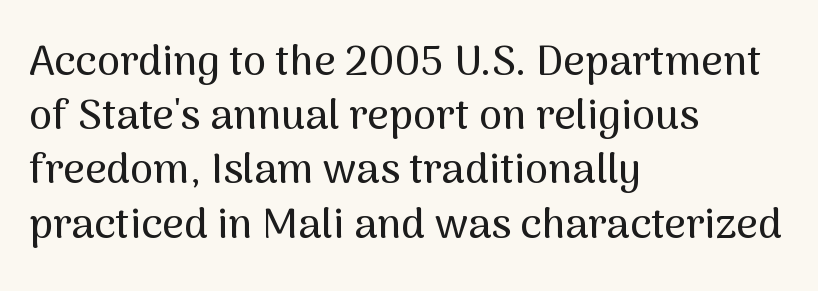
The specimen reads as upright at a glance. Reading down the block, your eye returns to a fixed left position each line. Character widths vary here, with narrow letters taking less room than wide ones. The specimen omits any rule beneath the text block's lines. This block has exactly the height ordinary leading produces.
